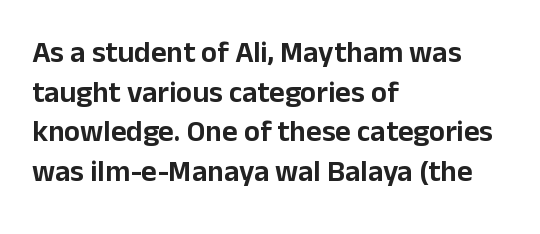
The face used here is proportionally spaced, like ordinary book or web type. A typesetter would mark this as roman, not italic. Grotesque or geometric, the face here clearly has no serifs. Inter-character spacing is left at the font's built-in metrics.
